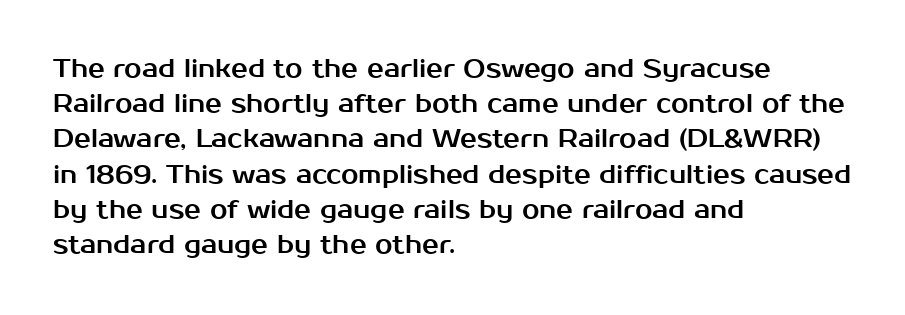
Q: Is the text italic (slanted)? A: No, it is upright.
Q: Is the text underlined? A: No.
Q: How is the paragraph aligned? A: Left-aligned.
Q: Is the spacing between letters normal or unusually wide? A: Normal.
Q: Is the spacing between lines tight, normal or loose? A: Normal.
